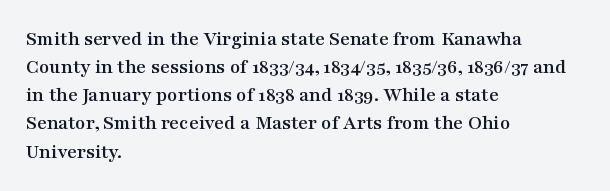
{"italic": "no", "underline": "no", "align": "left", "line_spacing": "normal", "line_spacing_ratio": 1.34, "letter_spacing": "normal", "letter_spacing_em": 0.0, "glyph_px": 21}
